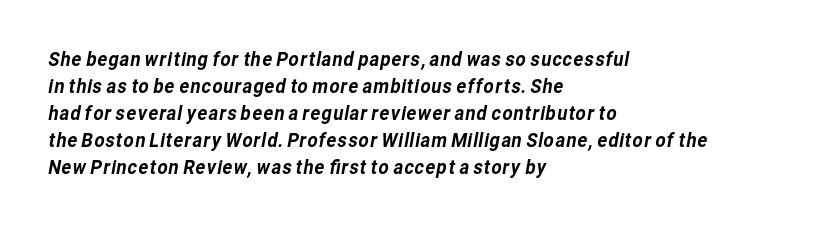
Letters rest on an invisible, unmarked baseline. All the whitespace from short lines collects on the right. Standard letterfit; no display-style spreading of the glyphs. Is there much room between lines? A standard amount, neither cramped nor airy.
